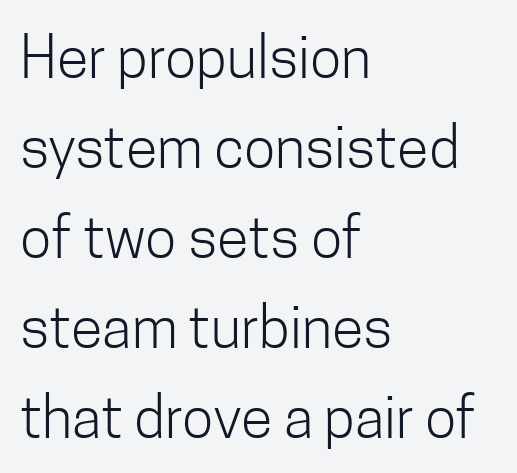
The type sits square on the baseline with zero lean. This sample uses a sans-serif face. How are the letters spaced? Ordinarily, with no added tracking. Proportional: the letters do not fall into vertical columns. Left-aligned paragraph, ragged on the right.
